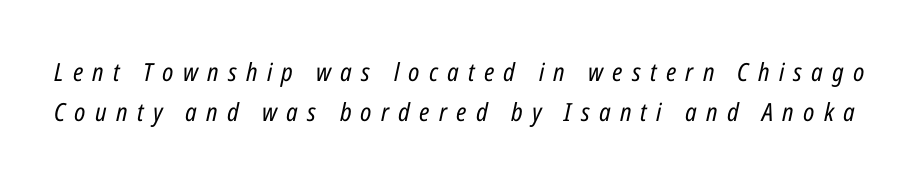
Vertically, the passage feels balanced, rows spaced as you'd expect. A clean baseline with only descenders dipping below it. The typesetting does not lean heavy: it is not bold. The font's italic variant was chosen for this text. Glyph-to-glyph distance is far greater than everyday printed text.
